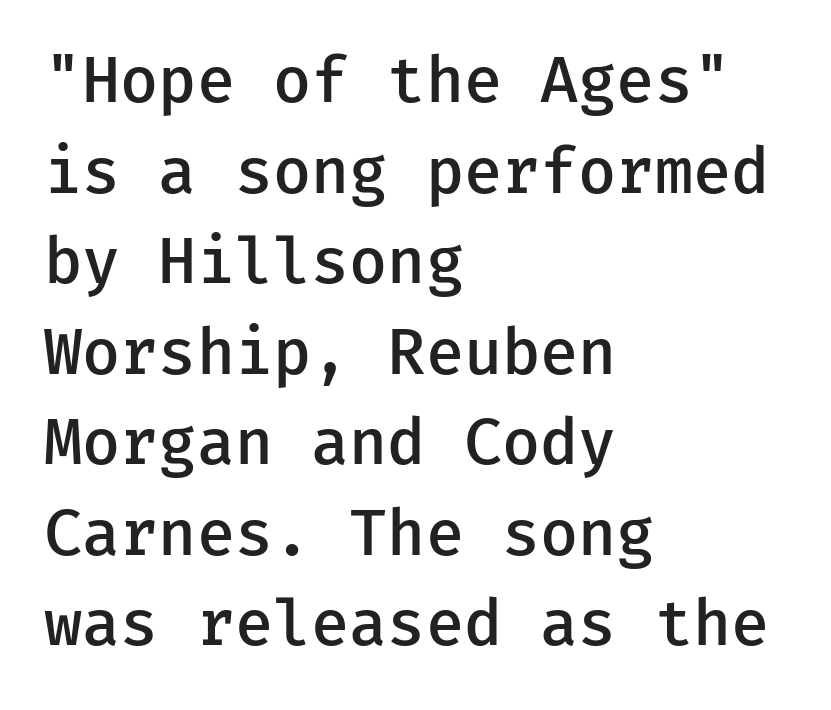
Q: Is the text bold? A: Semi-bold.
Q: Is the text italic (slanted)? A: No, it is upright.
Q: Is the typeface a serif or a sans-serif typeface? A: Sans-serif.
Q: Is the text underlined? A: No.
Q: How is the paragraph aligned? A: Left-aligned.
Q: Is the spacing between letters normal or unusually wide? A: Normal.
Q: Is the spacing between lines tight, normal or loose? A: Normal.
Q: Width (condensed, normal, or wide)? A: Normal.
Q: Stroke contrast? A: Low.
Q: x-height? A: Medium.
